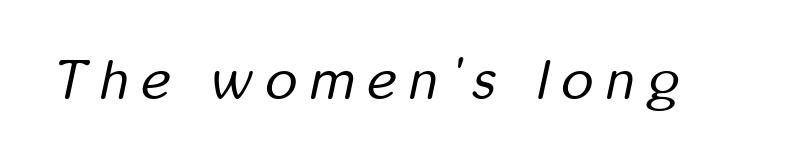
{"italic": "yes", "lean": "right", "slant_degrees": 12, "bold": "no", "weight": "regular", "width": "condensed", "stroke_contrast": "low", "x_height": "medium", "monospaced": "no", "underline": "no", "letter_spacing": "wide", "letter_spacing_em": 0.25, "glyph_px": 55}
